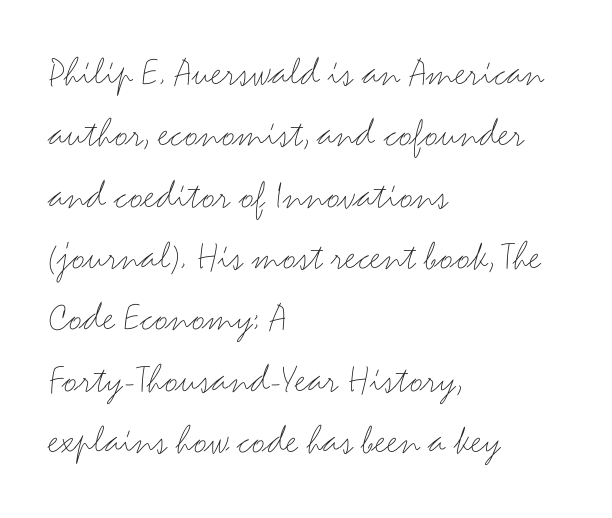
{"serif": "no", "bold": "no", "weight": "thin", "width": "wide", "stroke_contrast": "medium", "x_height": "small", "monospaced": "no", "underline": "no", "align": "left", "line_spacing": "normal", "line_spacing_ratio": 1.46, "letter_spacing": "normal", "letter_spacing_em": 0.0, "glyph_px": 42}
